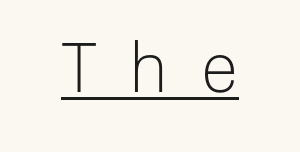
{"serif": "no", "italic": "no", "bold": "no", "weight": "light", "width": "normal", "stroke_contrast": "low", "x_height": "medium", "monospaced": "no", "underline": "yes", "letter_spacing": "wide", "letter_spacing_em": 0.49, "glyph_px": 68}
